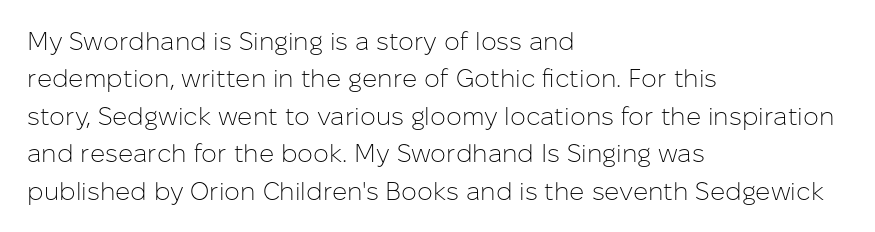
In CSS terms this would be text-align: left. Descenders are the only things crossing below the line. One glance says typical: line gaps are just what's usual. This is the regular roman posture of the typeface.
